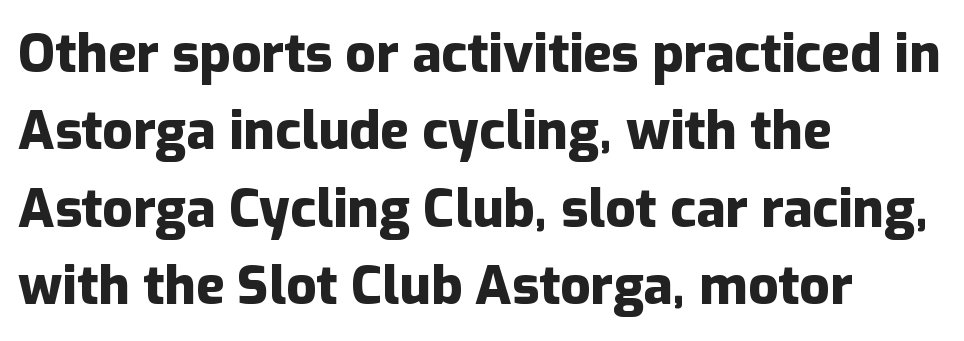
{"serif": "no", "italic": "no", "bold": "yes", "weight": "heavy", "width": "normal", "stroke_contrast": "low", "x_height": "medium", "monospaced": "no", "underline": "no", "align": "left", "line_spacing": "normal", "line_spacing_ratio": 1.46, "letter_spacing": "normal", "letter_spacing_em": 0.0, "glyph_px": 53}
